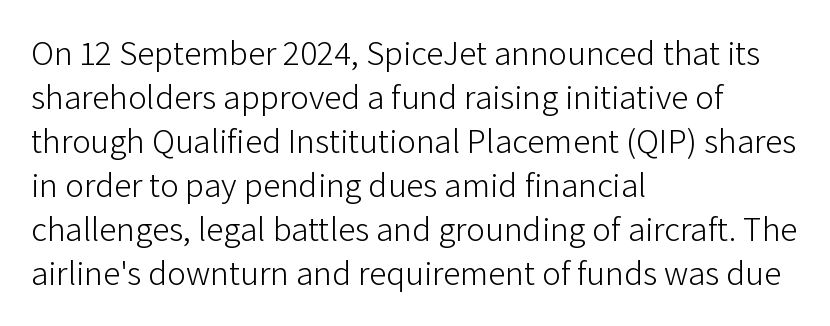
{"serif": "no", "italic": "no", "bold": "no", "weight": "light", "width": "normal", "stroke_contrast": "low", "x_height": "medium", "monospaced": "no", "underline": "no", "align": "left", "line_spacing": "normal", "line_spacing_ratio": 1.26, "letter_spacing": "normal", "letter_spacing_em": 0.0, "glyph_px": 35}
